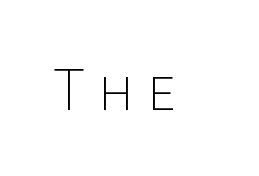
The type family on display is of the sans-serif kind. The rendering inserts visible extra space after every character. Is the stroke heavy? The answer is a plain regular-or-lighter. Proportional: the letters do not fall into vertical columns. The type sits square on the baseline with zero lean. No word sits above an underline.
